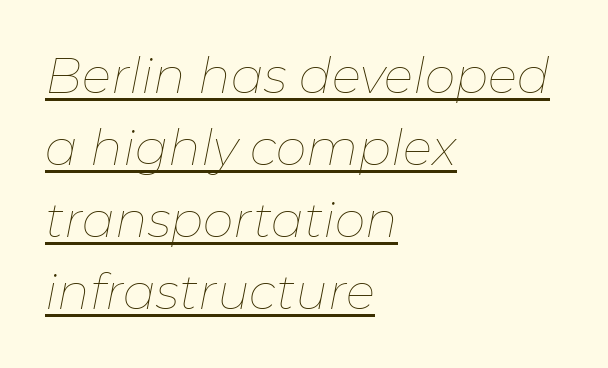
The whole block is typeset with a tilt. Honestly, the underline is the first thing you notice here. Each new line begins a customary step beneath the previous one. Where is the straight margin? On the left. You could not count columns in this text — the font is proportionally spaced.
